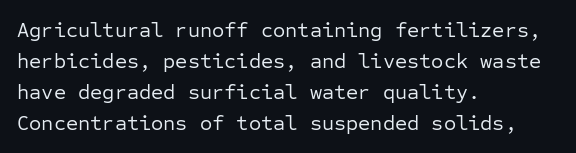
The image shows 21 px text type, upright; set left-aligned, normal line spacing (1.48x), normal letter spacing, not underlined.
